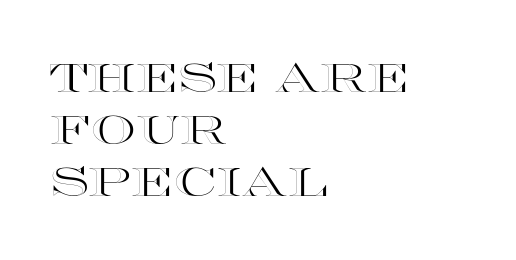
Standard letterfit; no display-style spreading of the glyphs. Does the leading feel generous? No, just average. This rendering features lettering with no underline. Every stem runs plumb, perpendicular to the baseline. Looks like regular typesetting: each glyph gets only the width it needs. The paragraph shown leans on its left margin.
